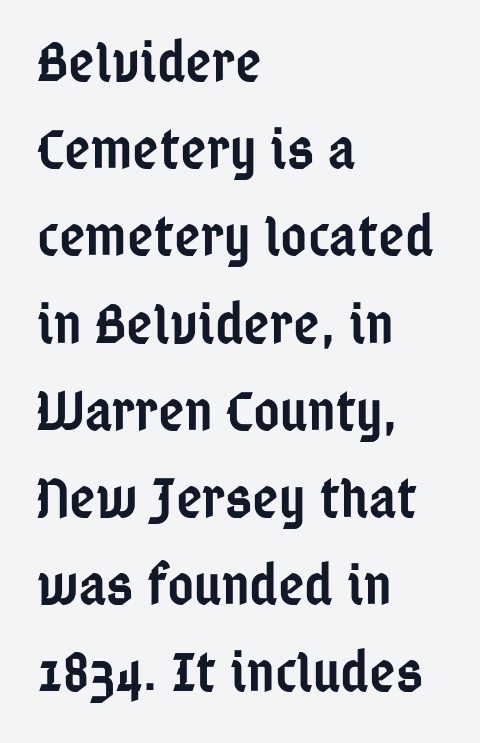
The image shows 57 px semibold, condensed sans-serif type, upright; set left-aligned, normal line spacing (1.53x), normal letter spacing, not underlined; low stroke contrast and a medium x-height.
